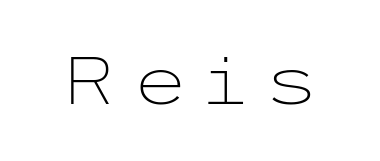
Just letters on the line, the space beneath them empty. The font is comparable to plain body text, perhaps lighter. Nothing sits at the stroke ends, so this counts as sans-serif. The specimen reads as upright at a glance.
